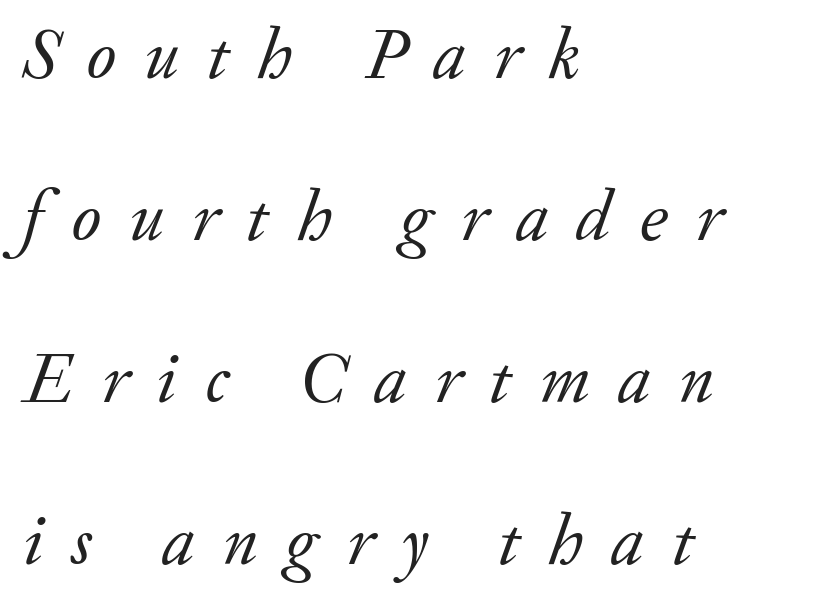
Q: Is the text bold? A: No.
Q: Is the text italic (slanted)? A: Yes, it leans right by about 20 degrees.
Q: Is the typeface a serif or a sans-serif typeface? A: Serif.
Q: Is the text underlined? A: No.
Q: How is the paragraph aligned? A: Left-aligned.
Q: Is the spacing between letters normal or unusually wide? A: Unusually wide.
Q: Is the spacing between lines tight, normal or loose? A: Loose.
Q: Width (condensed, normal, or wide)? A: Normal.
Q: Stroke contrast? A: Low.
Q: x-height? A: Small.
Q: Monospaced? A: No.
